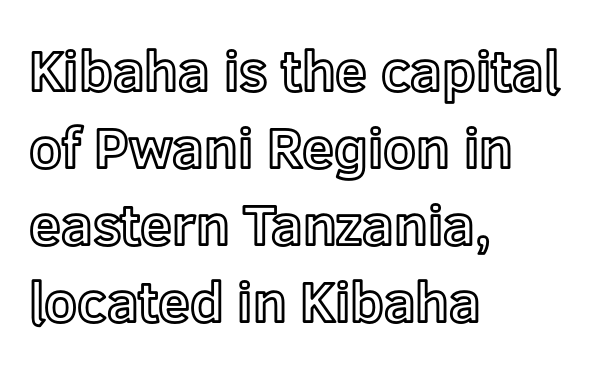
The letters stand straight up with perfectly vertical stems. Left-aligned paragraph, ragged on the right. Honestly, the row spacing looks completely unremarkable. The rendering keeps characters at their native spacing. Beneath every word, the page is bare. Do the characters align in a grid? No, the font is proportional.
